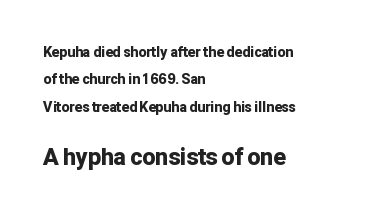
Q: Is the text bold? A: Yes.
Q: Is the text italic (slanted)? A: No, it is upright.
Q: Is the text underlined? A: No.
Q: How is the paragraph aligned? A: Left-aligned.
Q: Is the spacing between letters normal or unusually wide? A: Normal.
Q: Is the spacing between lines tight, normal or loose? A: Loose.
Q: Which block of text is set in a larger size, the first (top) or the second (bottom)? A: The second (bottom) one.
